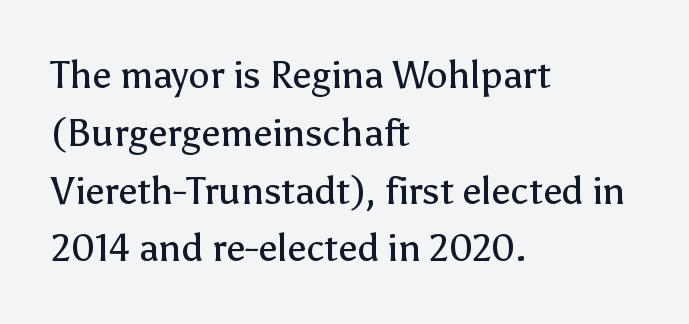
{"serif": "no", "italic": "no", "bold": "no", "weight": "regular", "width": "normal", "stroke_contrast": "low", "x_height": "medium", "monospaced": "no", "underline": "no", "align": "left", "line_spacing": "normal", "line_spacing_ratio": 1.52, "letter_spacing": "normal", "letter_spacing_em": 0.0, "glyph_px": 38}
